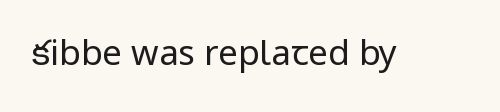
{"serif": "no", "italic": "no", "bold": "no", "weight": "regular", "width": "condensed", "stroke_contrast": "low", "underline": "no", "letter_spacing": "normal", "letter_spacing_em": 0.0, "glyph_px": 35}
